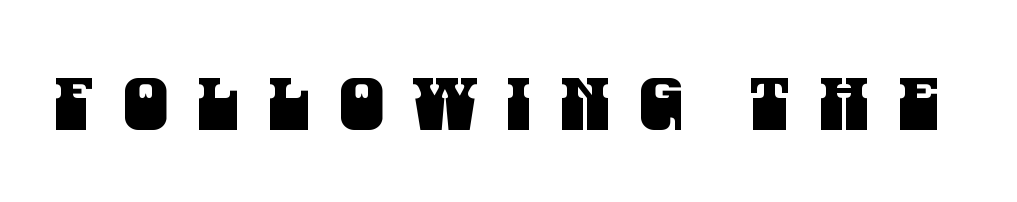
Here the designer chose a conventional face with non-uniform glyph widths. The tracking reads as deliberately expanded to a designer's eye. Has an underline been added? It has not. Check where the strokes stop: nothing finishes them off — pure sans.
